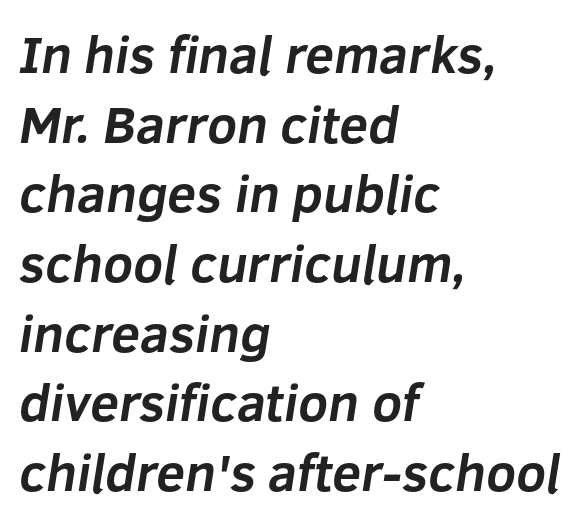
The image shows 52 px bold sans-serif type; set left-aligned, normal line spacing (1.34x), normal letter spacing, not underlined; low stroke contrast and a medium x-height.
